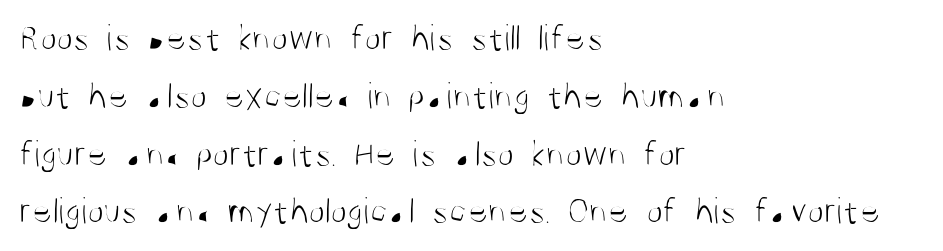
Q: Is the text bold? A: No.
Q: Is the text italic (slanted)? A: No, it is upright.
Q: Is the typeface a serif or a sans-serif typeface? A: Sans-serif.
Q: Is the text underlined? A: No.
Q: How is the paragraph aligned? A: Left-aligned.
Q: Is the spacing between letters normal or unusually wide? A: Normal.
Q: Is the spacing between lines tight, normal or loose? A: Normal.
Q: Width (condensed, normal, or wide)? A: Condensed.
Q: Stroke contrast? A: Medium.
Q: x-height? A: Large.
Q: Monospaced? A: No.
